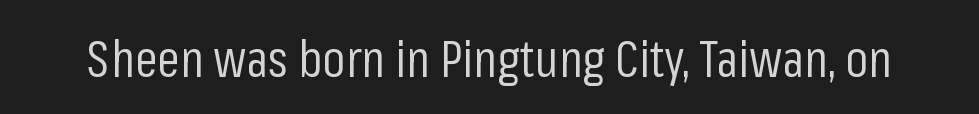
{"serif": "no", "italic": "no", "bold": "no", "weight": "regular", "width": "condensed", "stroke_contrast": "low", "x_height": "medium", "monospaced": "no", "underline": "no", "letter_spacing": "normal", "letter_spacing_em": 0.0, "glyph_px": 51}
